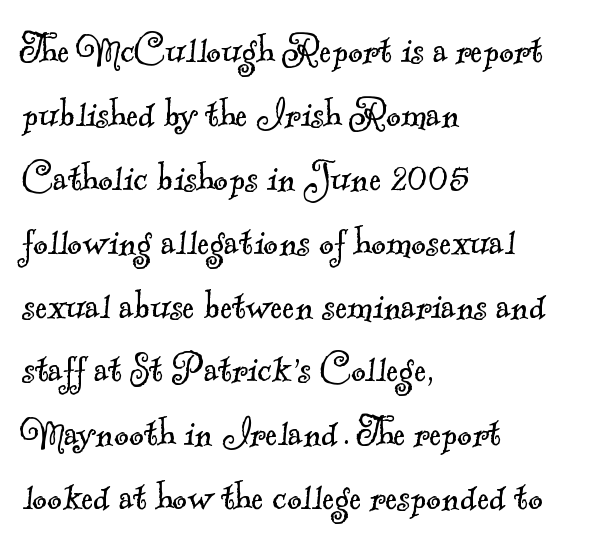
Q: Is the text bold? A: No.
Q: Is the typeface a serif or a sans-serif typeface? A: Serif.
Q: Is the text underlined? A: No.
Q: How is the paragraph aligned? A: Left-aligned.
Q: Is the spacing between letters normal or unusually wide? A: Normal.
Q: Is the spacing between lines tight, normal or loose? A: Normal.
Q: Width (condensed, normal, or wide)? A: Normal.
Q: x-height? A: Small.
Q: Monospaced? A: No.
